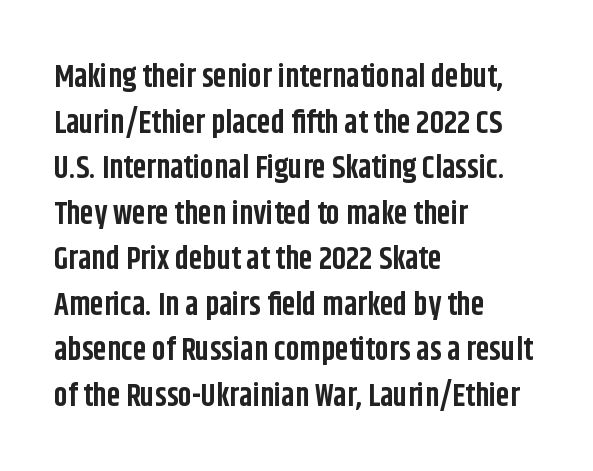
{"serif": "no", "italic": "no", "bold": "yes", "weight": "bold", "width": "condensed", "stroke_contrast": "low", "x_height": "large", "monospaced": "no", "underline": "no", "align": "left", "line_spacing": "normal", "line_spacing_ratio": 1.47, "letter_spacing": "normal", "letter_spacing_em": 0.0, "glyph_px": 31}
